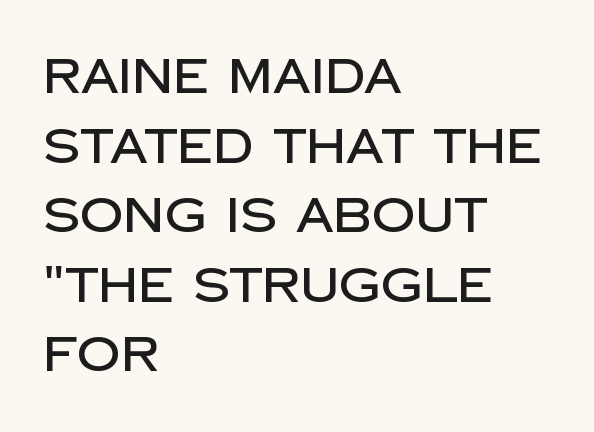
{"serif": "no", "italic": "no", "width": "normal", "stroke_contrast": "low", "x_height": "large", "monospaced": "no", "underline": "no", "align": "left", "line_spacing": "normal", "line_spacing_ratio": 1.45, "letter_spacing": "normal", "letter_spacing_em": 0.0, "glyph_px": 48}
